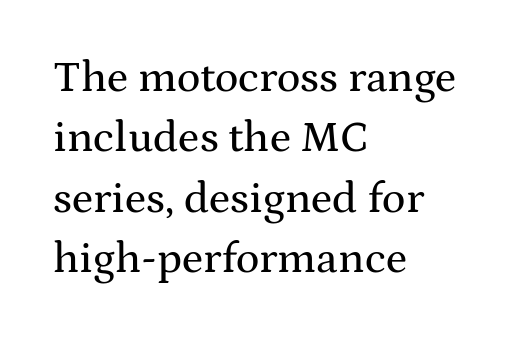
The face used here is proportionally spaced, like ordinary book or web type. Is there much room between lines? A standard amount, neither cramped nor airy. Words appear dense and cohesive because spacing is normal. Little horizontal feet cap the strokes, marking this as serif type.
